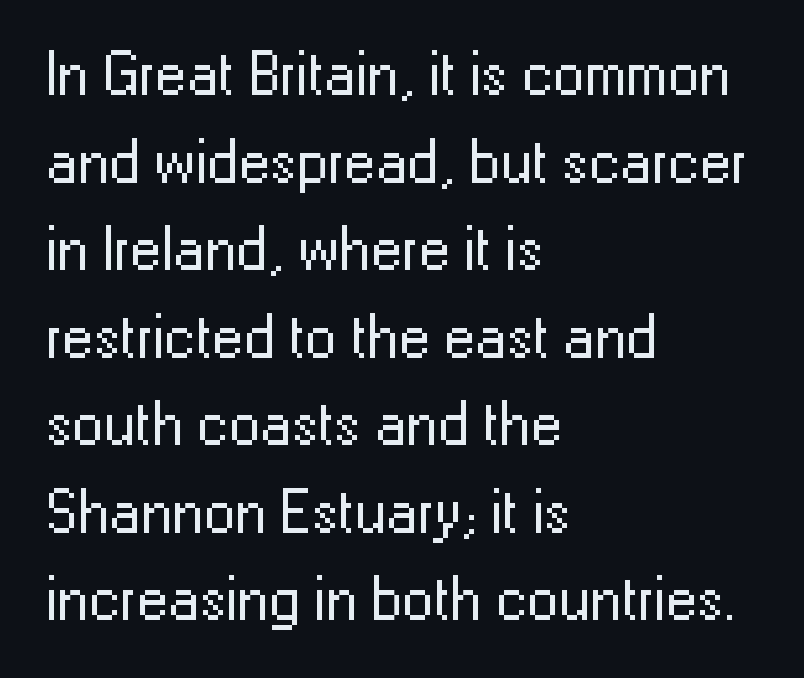
Q: Is the text bold? A: No.
Q: Is the text italic (slanted)? A: No, it is upright.
Q: Is the typeface a serif or a sans-serif typeface? A: Sans-serif.
Q: Is the text underlined? A: No.
Q: How is the paragraph aligned? A: Left-aligned.
Q: Is the spacing between letters normal or unusually wide? A: Normal.
Q: Is the spacing between lines tight, normal or loose? A: Normal.
Q: Width (condensed, normal, or wide)? A: Normal.
Q: Stroke contrast? A: Low.
Q: x-height? A: Medium.
Q: Monospaced? A: No.
